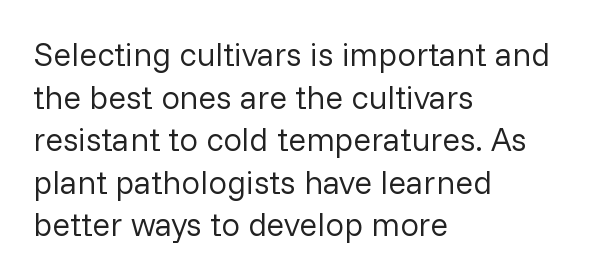
The image shows 33 px regular-weight sans-serif type, upright; set left-aligned, normal line spacing (1.29x), normal letter spacing, not underlined; low stroke contrast and a medium x-height.
